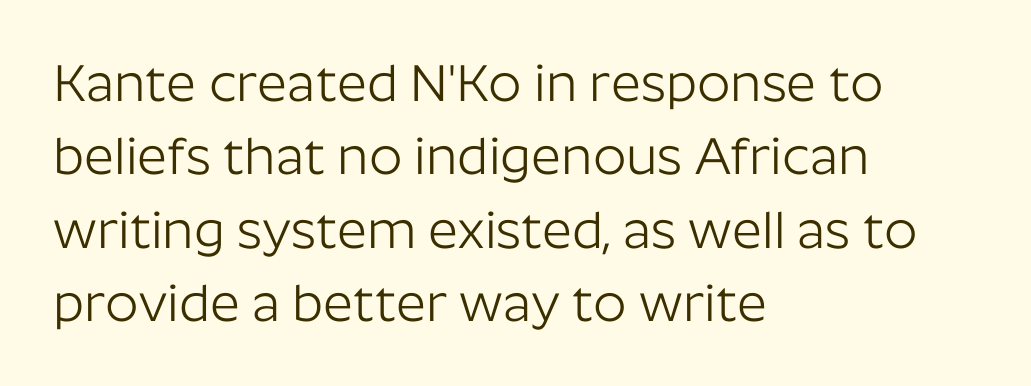
The font sits on the lighter half of the weight spectrum, regular included. Quick note: not italic, upright. Regarding serifs, this sample does without them. Each word holds together tightly as a unit, with standard inter-letter gaps. The foot of each line stays bare and open. The text block is weighted toward the left margin, trailing off unevenly rightward.
